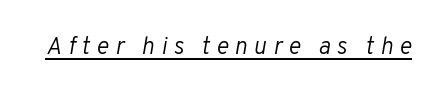
The image shows 24 px text type, italic (leaning right); set unusually wide letter spacing (+0.26 em), underlined.
